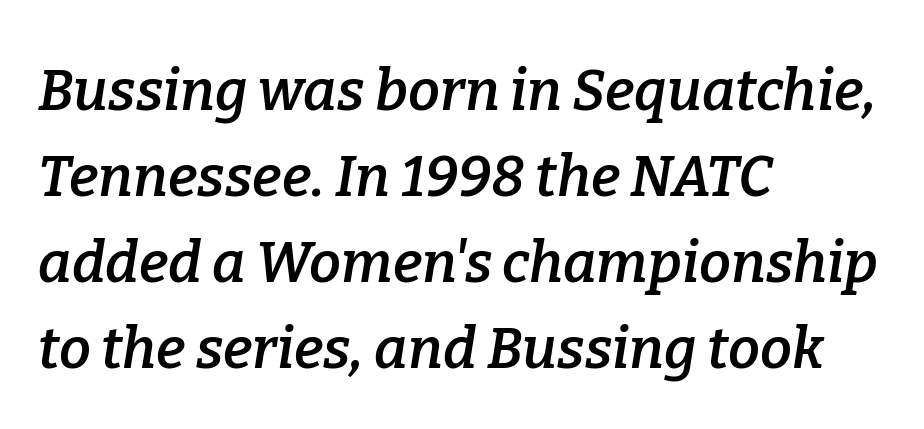
The image shows 57 px semibold serif type, italic (leaning right); set left-aligned, normal line spacing (1.51x), normal letter spacing, not underlined; low stroke contrast and a medium x-height.
